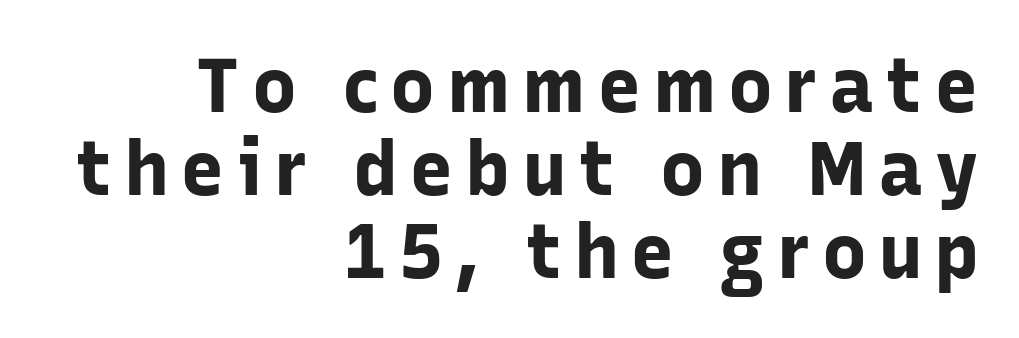
{"serif": "no", "italic": "no", "bold": "yes", "weight": "bold", "width": "normal", "stroke_contrast": "low", "x_height": "medium", "monospaced": "no", "underline": "no", "align": "right", "line_spacing": "tight", "line_spacing_ratio": 1.11, "glyph_px": 75}
